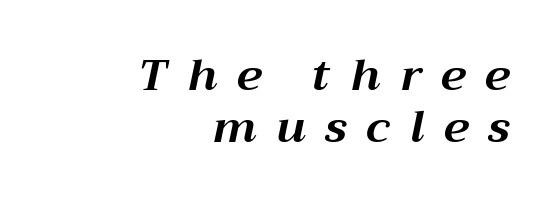
Q: Is the text bold? A: Yes.
Q: Is the text italic (slanted)? A: Yes, it leans right by about 12 degrees.
Q: Is the text underlined? A: No.
Q: How is the paragraph aligned? A: Right-aligned.
Q: Is the spacing between letters normal or unusually wide? A: Unusually wide.
Q: Width (condensed, normal, or wide)? A: Normal.
Q: Stroke contrast? A: Medium.
Q: x-height? A: Medium.
Q: Monospaced? A: No.
